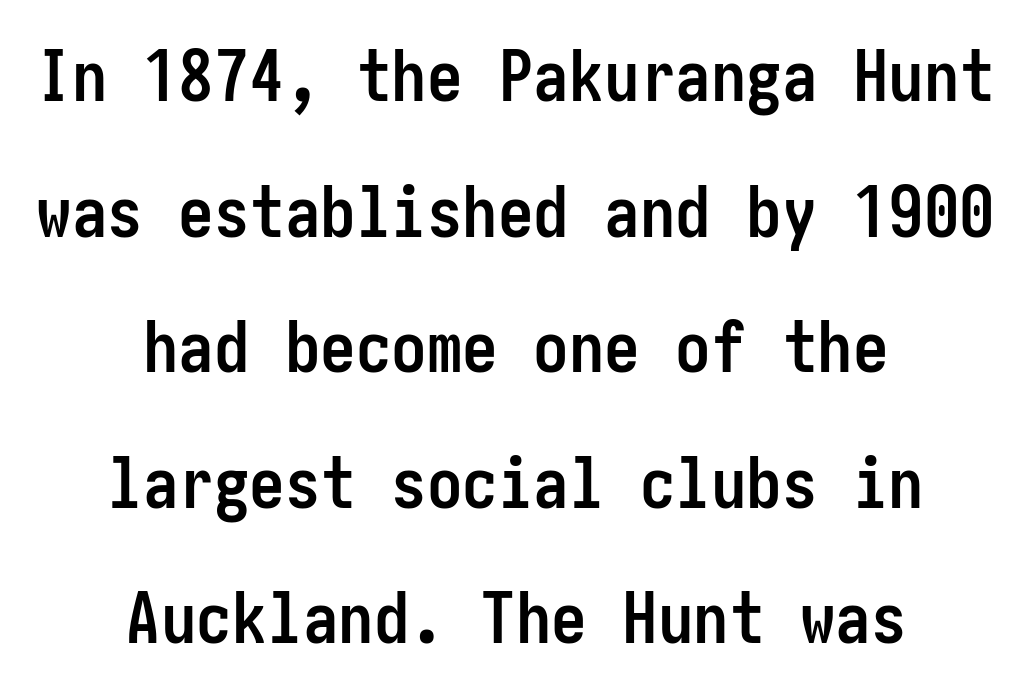
Q: Is the text bold? A: Yes.
Q: Is the text italic (slanted)? A: No, it is upright.
Q: Is the typeface a serif or a sans-serif typeface? A: Sans-serif.
Q: Is the text underlined? A: No.
Q: How is the paragraph aligned? A: Centered.
Q: Is the spacing between letters normal or unusually wide? A: Normal.
Q: Is the spacing between lines tight, normal or loose? A: Loose.
Q: Width (condensed, normal, or wide)? A: Condensed.
Q: Stroke contrast? A: Low.
Q: x-height? A: Medium.
